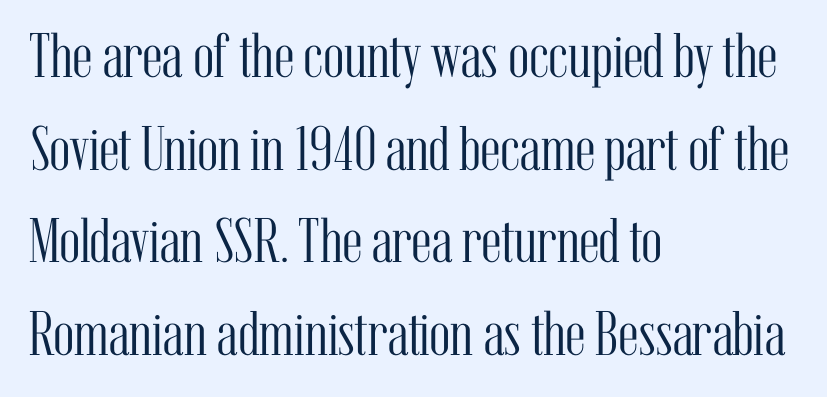
{"serif": "yes", "italic": "no", "bold": "no", "weight": "light", "width": "condensed", "stroke_contrast": "medium", "x_height": "medium", "monospaced": "no", "underline": "no", "align": "left", "line_spacing": "normal", "line_spacing_ratio": 1.47, "letter_spacing": "normal", "letter_spacing_em": 0.0, "glyph_px": 63}
